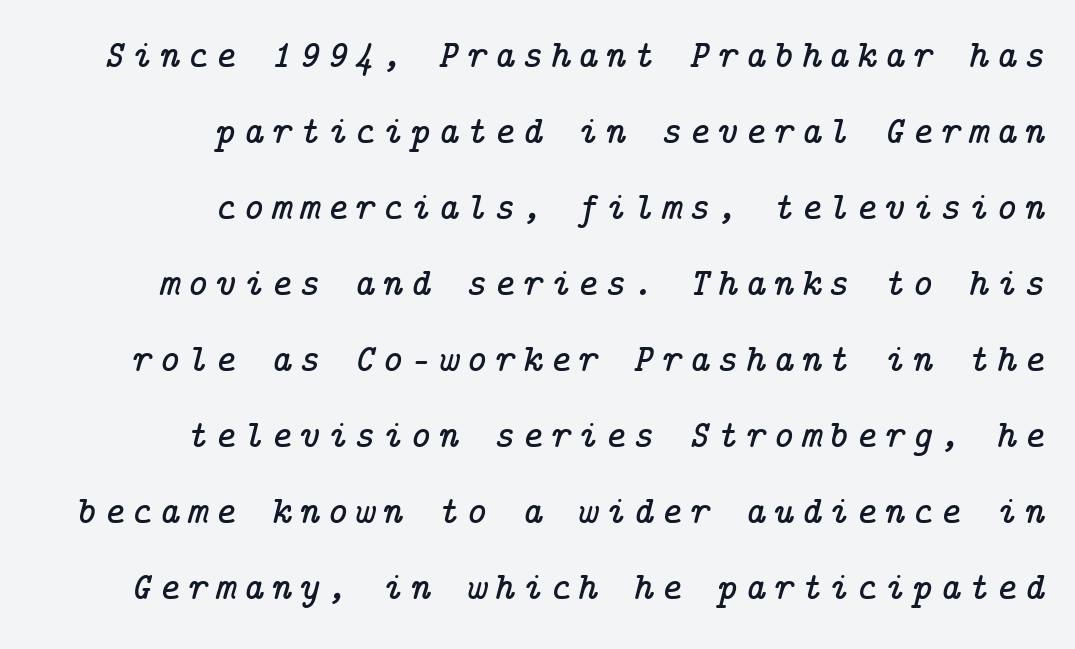
{"serif": "yes", "italic": "yes", "lean": "right", "slant_degrees": 14, "width": "normal", "stroke_contrast": "low", "x_height": "medium", "underline": "no", "align": "right", "line_spacing": "loose", "line_spacing_ratio": 1.95, "glyph_px": 39}
